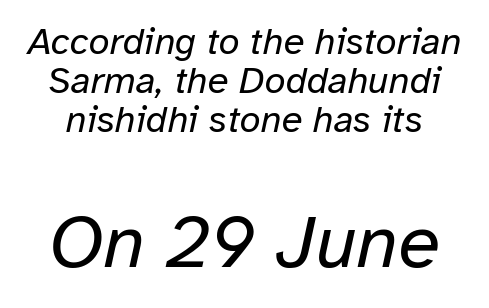
Q: Is the text bold? A: No.
Q: Is the text italic (slanted)? A: Yes, it leans right by about 12 degrees.
Q: Is the text underlined? A: No.
Q: Is the spacing between letters normal or unusually wide? A: Normal.
Q: Is the spacing between lines tight, normal or loose? A: Tight.
Q: Which block of text is set in a larger size, the first (top) or the second (bottom)? A: The second (bottom) one.
Q: Width (condensed, normal, or wide)? A: Normal.
Q: Stroke contrast? A: Low.
Q: x-height? A: Medium.
Q: Monospaced? A: No.
